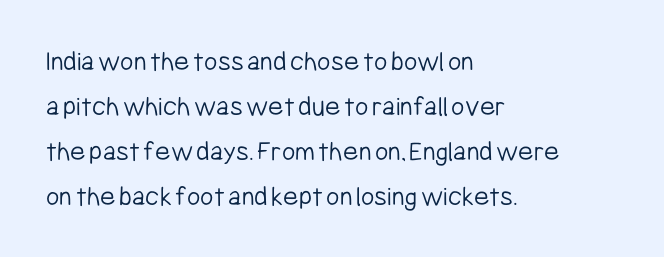
All the whitespace from short lines collects on the right. Is the letter spacing exaggerated? No — it looks like the ordinary default. Posture: vertical. Counters stay open thanks to moderate or lighter strokes.
